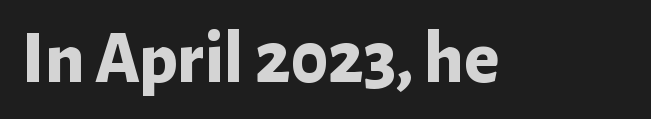
Q: Is the text bold? A: Yes.
Q: Is the text italic (slanted)? A: No, it is upright.
Q: Is the typeface a serif or a sans-serif typeface? A: Sans-serif.
Q: Is the text underlined? A: No.
Q: Is the spacing between letters normal or unusually wide? A: Normal.
Q: Width (condensed, normal, or wide)? A: Normal.
Q: Stroke contrast? A: Low.
Q: x-height? A: Medium.
Q: Monospaced? A: No.
